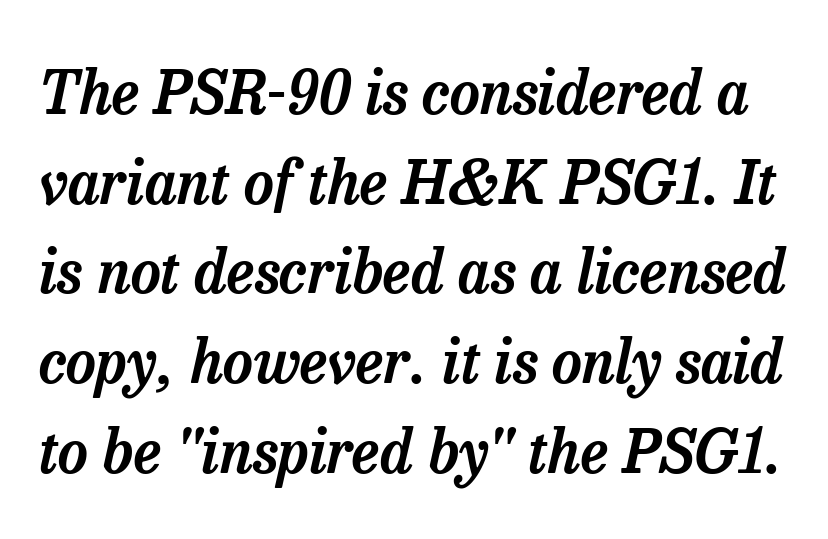
Underlining? Definitely not there. Looking at the ascenders, they clearly lean. The glyphs in this specimen are seriffed. The rows are spaced the way most documents space them. These lines are rendered in a variable-pitch font. The tracking reads as untouched default to a designer's eye.
